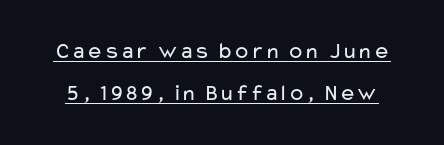
{"italic": "no", "bold": "no", "underline": "yes", "line_spacing_ratio": 1.84, "letter_spacing": "normal", "letter_spacing_em": 0.0, "glyph_px": 23}
